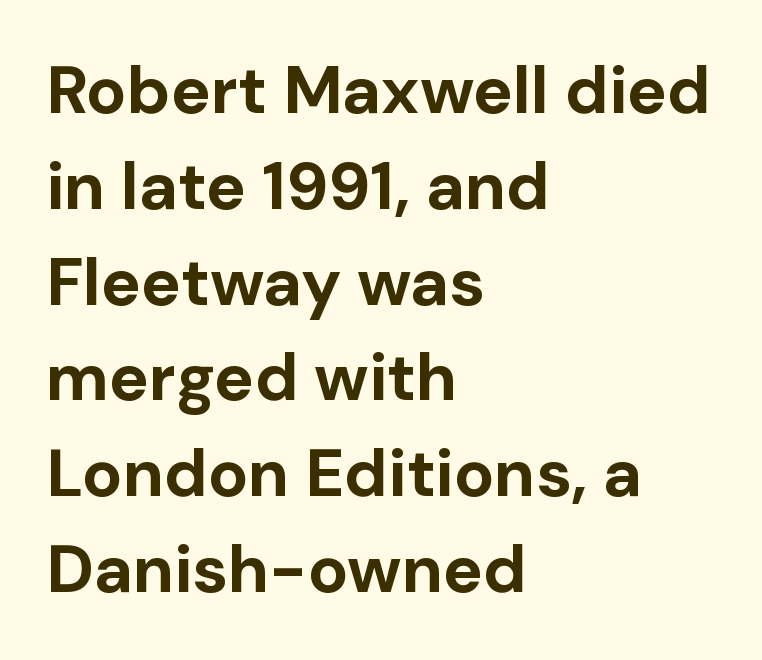
Alignment: flush left. Nobody drew a line under any word here. This is the regular roman posture of the typeface. Each glyph is drawn with heavy, bold strokes.
